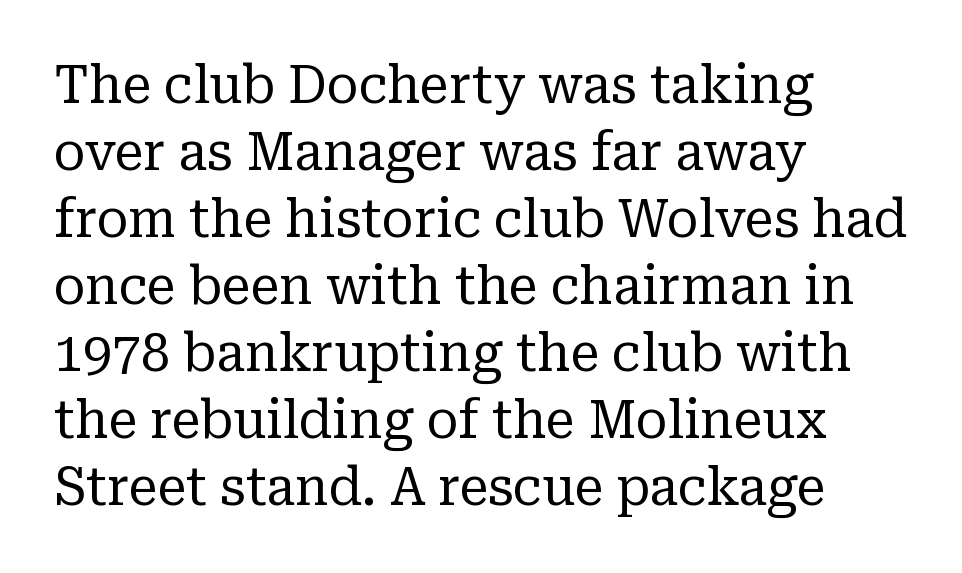
Q: Is the text bold? A: No.
Q: Is the text italic (slanted)? A: No, it is upright.
Q: Is the typeface a serif or a sans-serif typeface? A: Serif.
Q: Is the text underlined? A: No.
Q: How is the paragraph aligned? A: Left-aligned.
Q: Is the spacing between letters normal or unusually wide? A: Normal.
Q: Is the spacing between lines tight, normal or loose? A: Normal.
Q: Width (condensed, normal, or wide)? A: Normal.
Q: Stroke contrast? A: Low.
Q: x-height? A: Medium.
Q: Monospaced? A: No.
